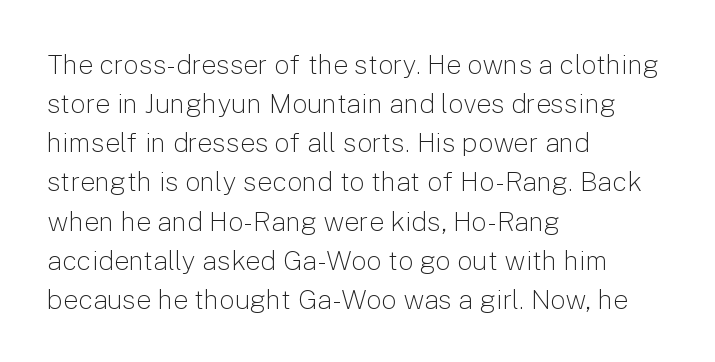
Default kerning and tracking; the words read as compact shapes. No heavy texture on the line: the type isn't bold. A roman cut, with each character standing at attention. Notice how the passage keeps a crisp vertical edge on the left only. Bare-footed words on every line.
